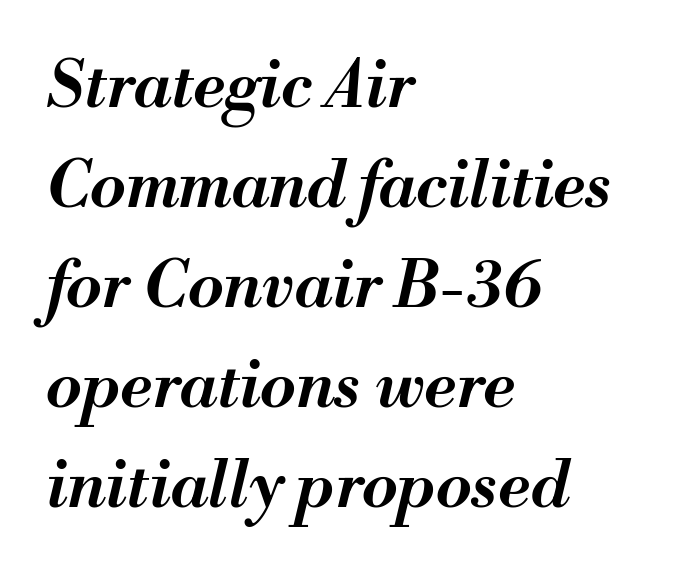
{"italic": "yes", "lean": "right", "slant_degrees": 13, "bold": "semi", "weight": "semibold", "width": "normal", "stroke_contrast": "medium", "x_height": "small", "monospaced": "no", "underline": "no", "align": "left", "line_spacing": "normal", "line_spacing_ratio": 1.54, "letter_spacing": "normal", "letter_spacing_em": 0.0, "glyph_px": 65}
